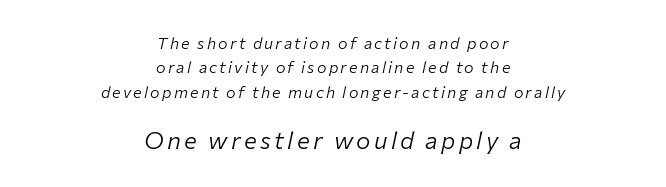
The image shows 24 px text type, italic (leaning right); set centered, normal line spacing (1.52x), not underlined; the second (bottom) block is 1.5x larger.
